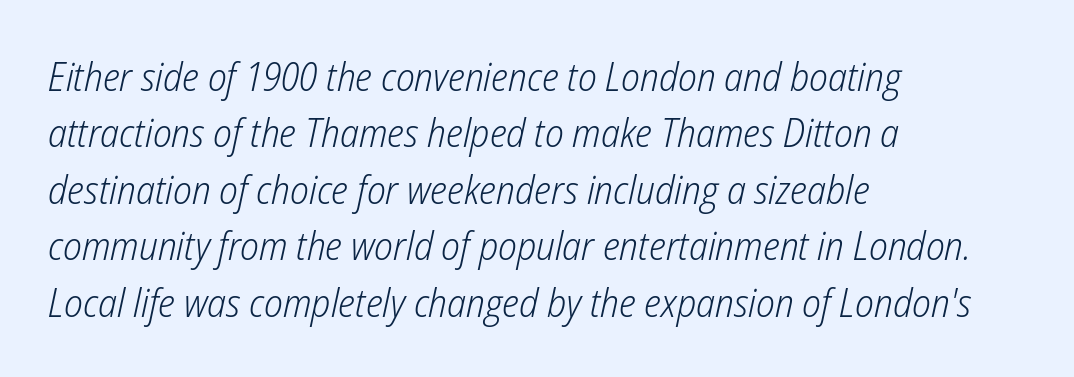
{"italic": "yes", "lean": "right", "slant_degrees": 12, "bold": "no", "weight": "light", "width": "condensed", "stroke_contrast": "low", "x_height": "medium", "monospaced": "no", "underline": "no", "align": "left", "line_spacing": "normal", "line_spacing_ratio": 1.41, "letter_spacing": "normal", "letter_spacing_em": 0.0, "glyph_px": 40}
